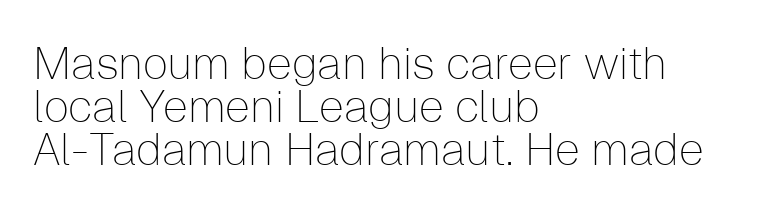
Do the letters lean? They stand straight. This reads as an unemphasized weight, regular at the heaviest. Think of a printed novel: that variable character pitch is what you see here. Classification — sans serif.
